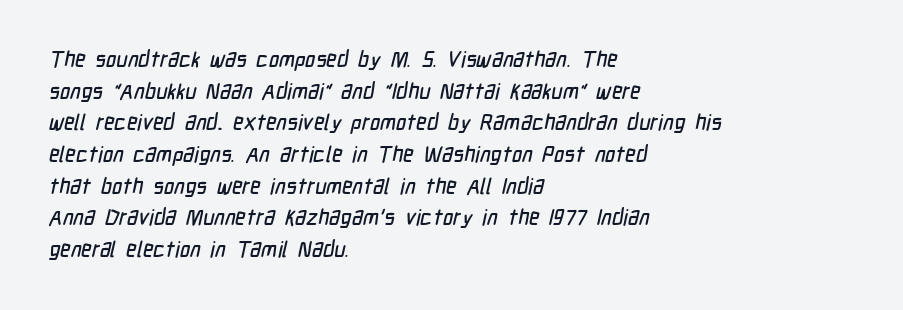
{"underline": "no", "align": "left", "line_spacing": "normal", "line_spacing_ratio": 1.44, "letter_spacing": "normal", "letter_spacing_em": 0.0, "glyph_px": 22}
